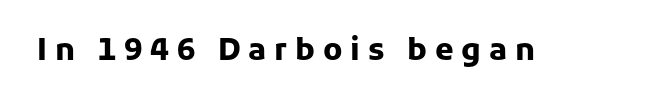
Q: Is the text bold? A: Yes.
Q: Is the text italic (slanted)? A: No, it is upright.
Q: Is the typeface a serif or a sans-serif typeface? A: Sans-serif.
Q: Is the text underlined? A: No.
Q: Is the spacing between letters normal or unusually wide? A: Unusually wide.
Q: Width (condensed, normal, or wide)? A: Normal.
Q: Stroke contrast? A: Low.
Q: x-height? A: Medium.
Q: Monospaced? A: No.
